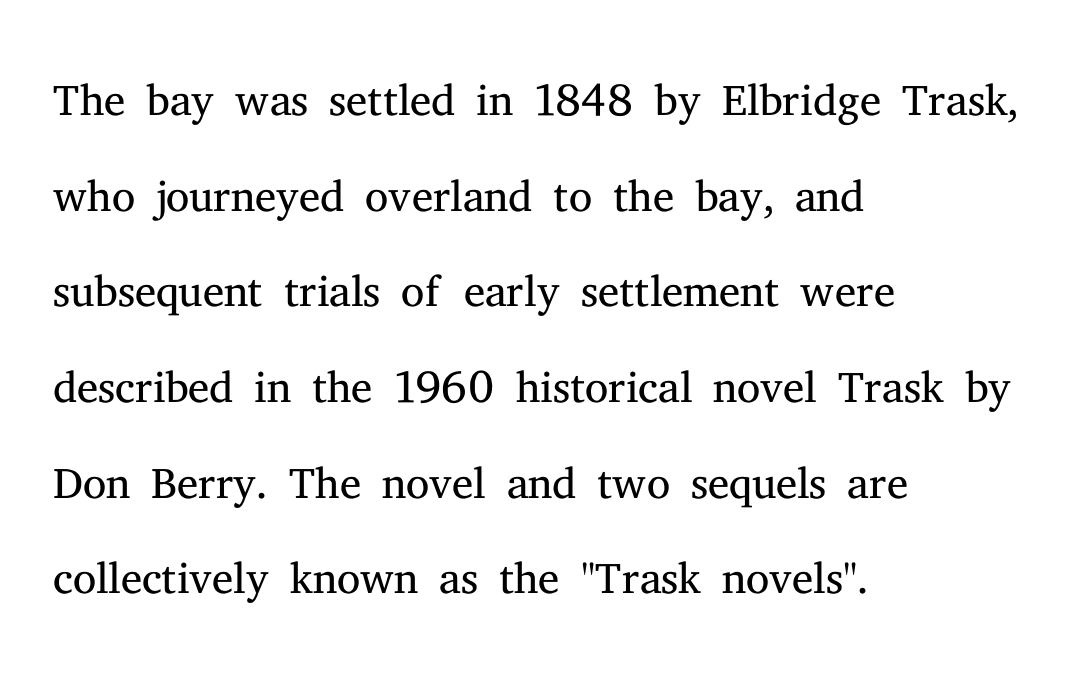
The image shows 66 px light serif type, upright; set left-aligned, normal line spacing (1.45x), normal letter spacing, not underlined; medium stroke contrast and a medium x-height.
